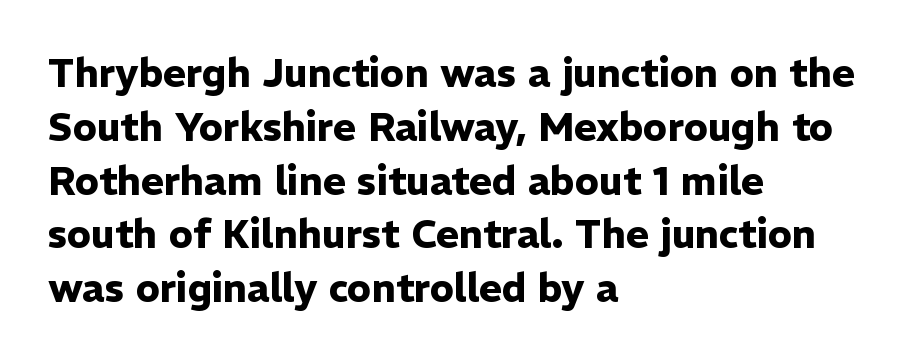
{"serif": "no", "italic": "no", "bold": "yes", "weight": "heavy", "width": "normal", "stroke_contrast": "low", "x_height": "medium", "monospaced": "no", "underline": "no", "align": "left", "line_spacing": "normal", "line_spacing_ratio": 1.38, "letter_spacing": "normal", "letter_spacing_em": 0.0, "glyph_px": 39}
